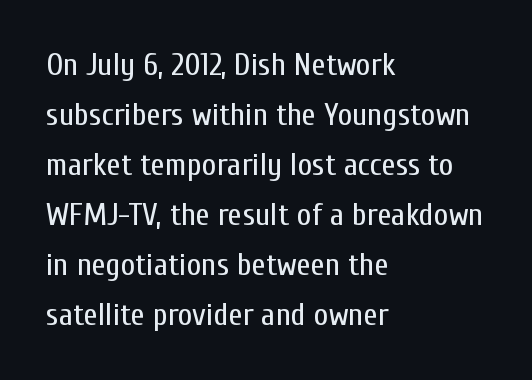
The image shows 32 px regular-weight, condensed sans-serif type, upright; set left-aligned, normal line spacing (1.56x), normal letter spacing, not underlined; low stroke contrast and a medium x-height.
